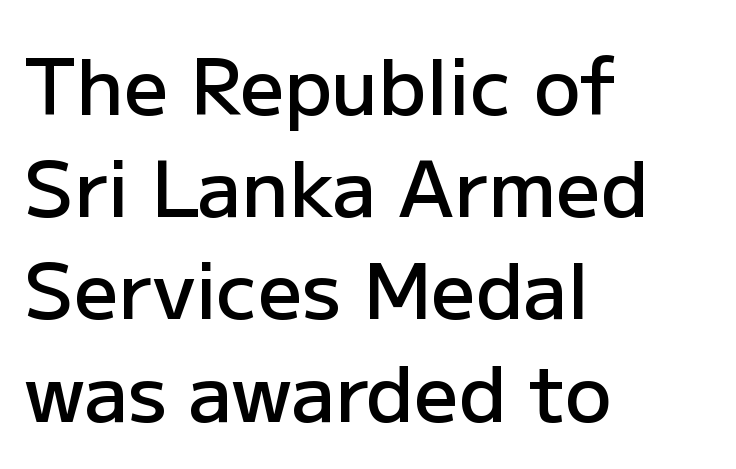
Vertical strokes here are truly vertical. Nope, no serifs anywhere on these letters. This sample uses plain, unmodified letter spacing. Underline: absent. The passage shown is semibold, sitting just below true bold.
